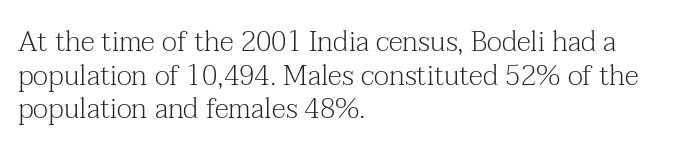
{"serif": "yes", "italic": "no", "bold": "no", "weight": "light", "width": "normal", "stroke_contrast": "medium", "x_height": "medium", "monospaced": "no", "underline": "no", "align": "left", "line_spacing_ratio": 1.2, "letter_spacing": "normal", "letter_spacing_em": 0.0, "glyph_px": 28}
